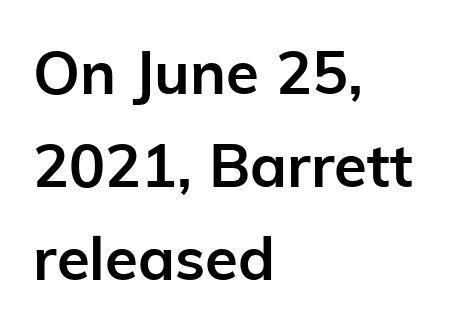
Q: Is the text bold? A: Yes.
Q: Is the text italic (slanted)? A: No, it is upright.
Q: Is the typeface a serif or a sans-serif typeface? A: Sans-serif.
Q: Is the text underlined? A: No.
Q: How is the paragraph aligned? A: Left-aligned.
Q: Is the spacing between letters normal or unusually wide? A: Normal.
Q: Is the spacing between lines tight, normal or loose? A: Normal.
Q: Width (condensed, normal, or wide)? A: Normal.
Q: Stroke contrast? A: Low.
Q: x-height? A: Medium.
Q: Monospaced? A: No.
